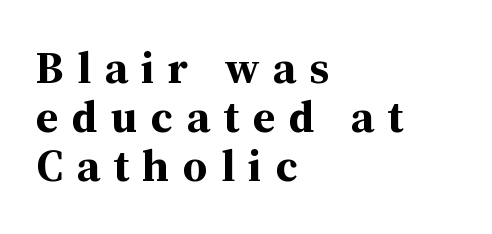
The image shows 45 px bold serif type, upright; set left-aligned, tight line spacing (1.09x), unusually wide letter spacing (+0.3 em), not underlined; medium stroke contrast and a medium x-height.
